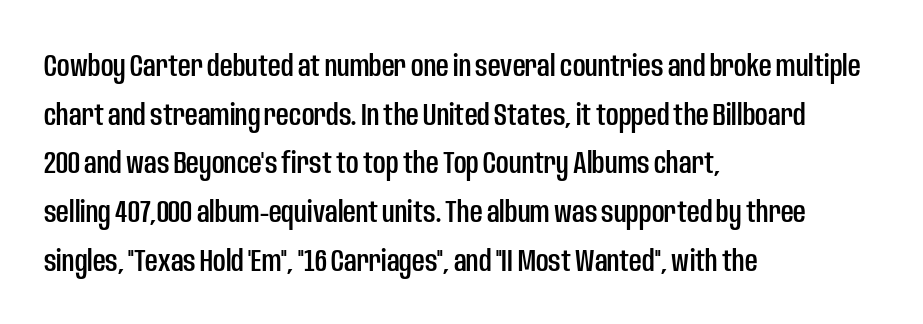
Classification — sans serif. Tracking value appears to be zero — textbook default spacing. This sample uses an upright cut, with every glyph sitting square on the baseline. Visually the block forms a straight wall on the left and a jagged coastline on the right. One glance says typical: line gaps are just what's usual. Here the designer chose a conventional face with non-uniform glyph widths.
